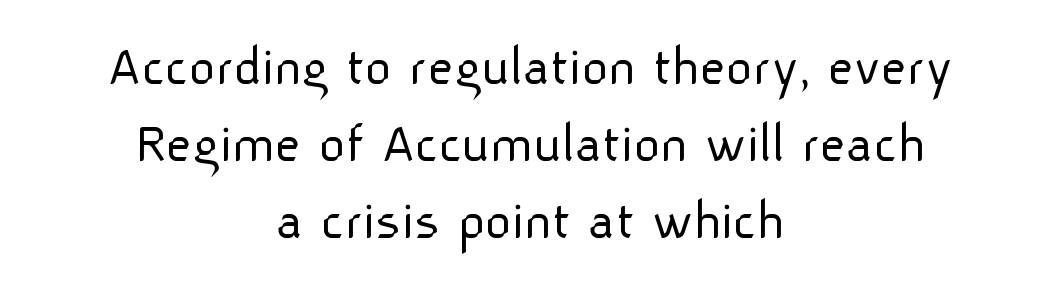
The image shows 57 px light sans-serif type, upright; set centered, normal line spacing (1.35x), normal letter spacing, not underlined; low stroke contrast and a medium x-height.
